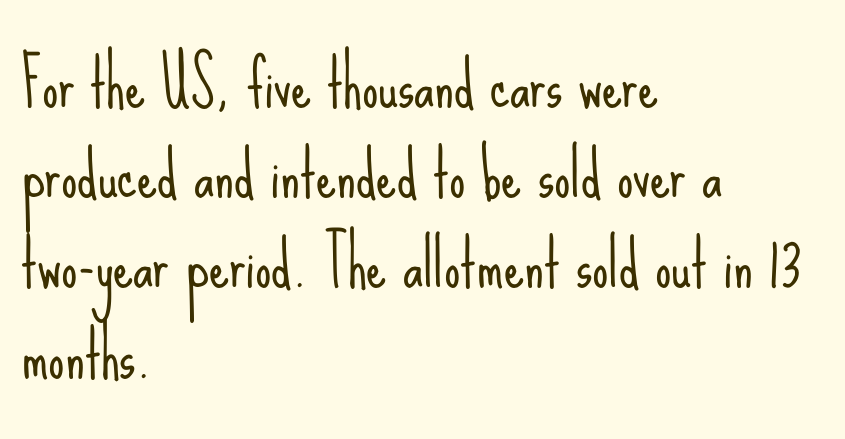
The image shows 64 px light, condensed sans-serif type, upright; set left-aligned, normal line spacing (1.41x), normal letter spacing, not underlined; low stroke contrast and a small x-height.
